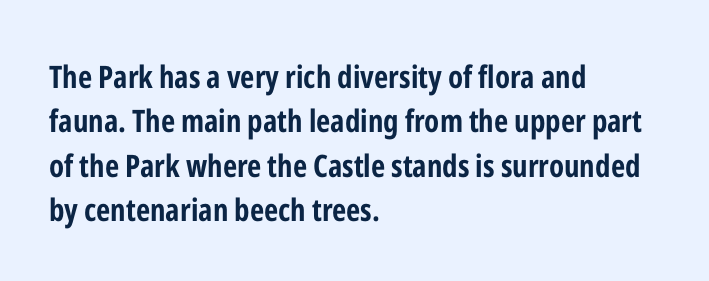
{"serif": "no", "italic": "no", "bold": "yes", "weight": "bold", "width": "condensed", "stroke_contrast": "low", "x_height": "medium", "monospaced": "no", "underline": "no", "align": "left", "line_spacing": "normal", "line_spacing_ratio": 1.43, "letter_spacing": "normal", "letter_spacing_em": 0.0, "glyph_px": 31}
